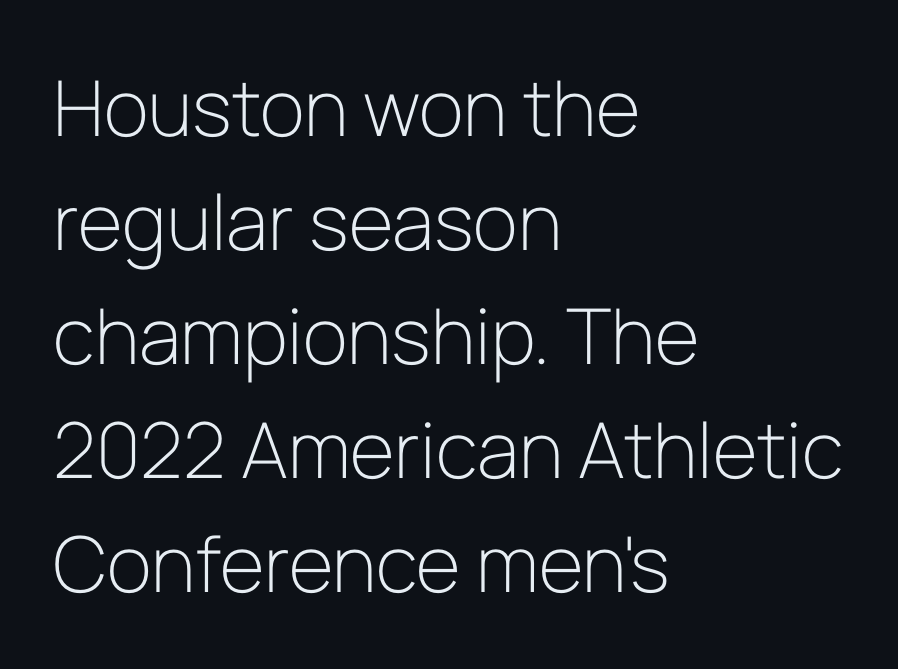
{"serif": "no", "italic": "no", "bold": "no", "weight": "light", "width": "normal", "stroke_contrast": "low", "x_height": "medium", "monospaced": "no", "underline": "no", "align": "left", "line_spacing": "normal", "line_spacing_ratio": 1.48, "letter_spacing": "normal", "letter_spacing_em": 0.0, "glyph_px": 77}
